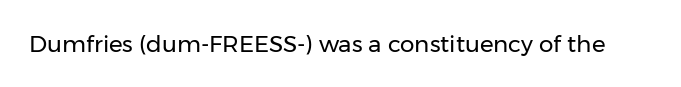
The image shows 23 px text type, upright; set normal letter spacing, not underlined.
